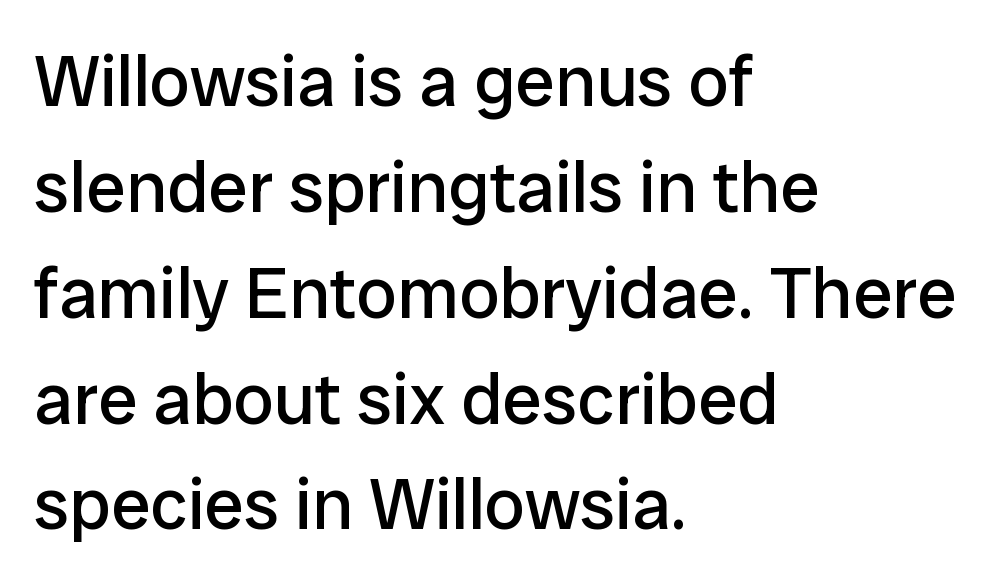
Q: Is the text bold? A: No.
Q: Is the text italic (slanted)? A: No, it is upright.
Q: Is the typeface a serif or a sans-serif typeface? A: Sans-serif.
Q: Is the text underlined? A: No.
Q: How is the paragraph aligned? A: Left-aligned.
Q: Is the spacing between letters normal or unusually wide? A: Normal.
Q: Is the spacing between lines tight, normal or loose? A: Normal.
Q: Width (condensed, normal, or wide)? A: Normal.
Q: Stroke contrast? A: Low.
Q: x-height? A: Medium.
Q: Monospaced? A: No.
